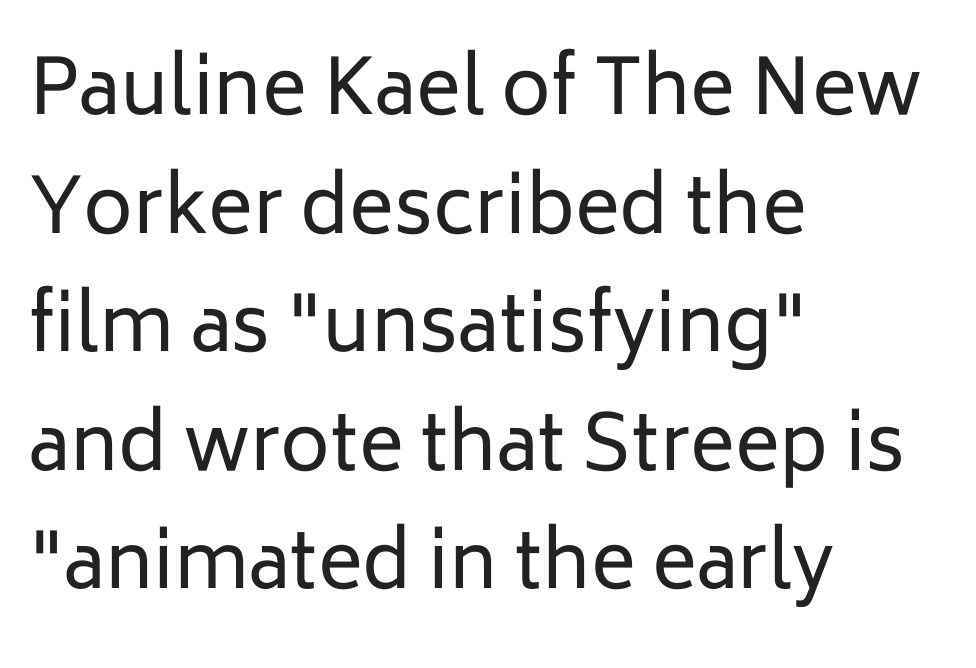
The image shows 76 px regular-weight sans-serif type, upright; set left-aligned, normal line spacing (1.56x), normal letter spacing, not underlined; low stroke contrast and a medium x-height.
